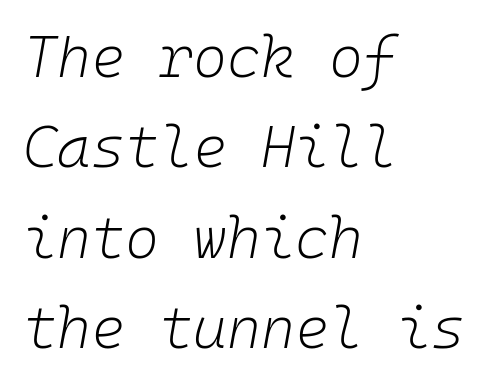
The string is rendered with underlining switched off. Compared with a typical body face, this is equally light or lighter still. Does the lettering tilt? It does — this is italic. A typesetter would call this monospace, since all characters share one set width.
